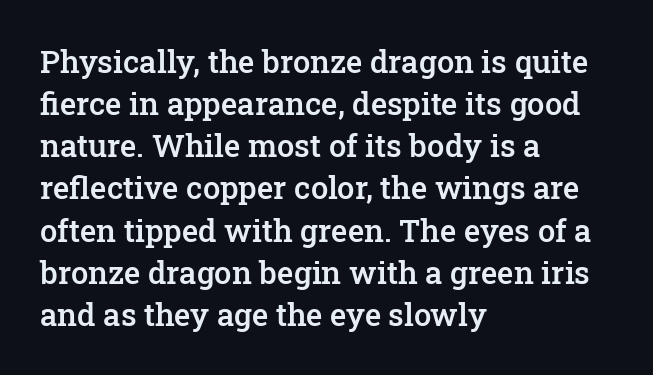
These lines keep a tight, regular rhythm from letter to letter. Look at the bottom of the vertical strokes: they flare into serifs here. If you measured baseline to baseline, you'd find a middling distance. Style check: upright.
